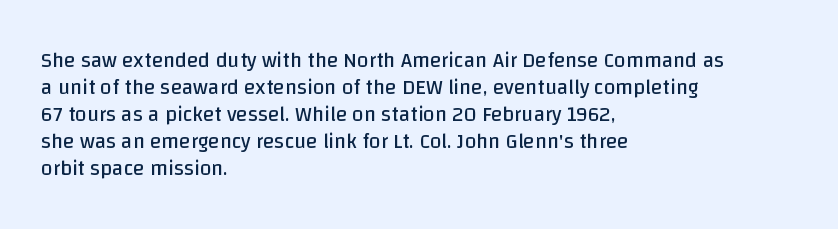
{"italic": "no", "bold": "no", "underline": "no", "align": "left", "line_spacing": "normal", "line_spacing_ratio": 1.28, "letter_spacing": "normal", "letter_spacing_em": 0.0, "glyph_px": 21}
